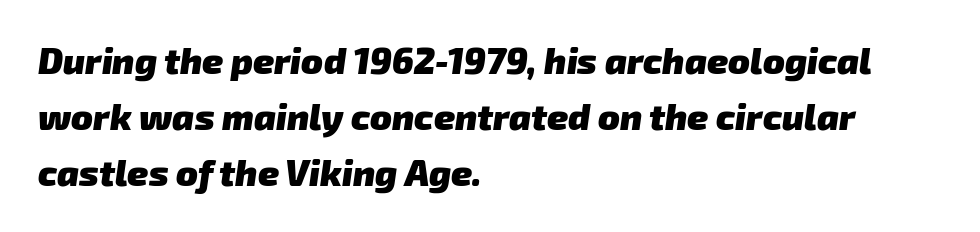
Q: Is the text bold? A: Yes.
Q: Is the typeface a serif or a sans-serif typeface? A: Sans-serif.
Q: Is the text underlined? A: No.
Q: How is the paragraph aligned? A: Left-aligned.
Q: Is the spacing between letters normal or unusually wide? A: Normal.
Q: Is the spacing between lines tight, normal or loose? A: Normal.
Q: Width (condensed, normal, or wide)? A: Normal.
Q: Stroke contrast? A: Low.
Q: x-height? A: Medium.
Q: Monospaced? A: No.
